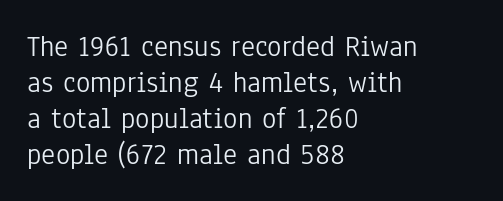
The face used here is rendered with its standard letterfit. No letter is thick-stroked: the sample isn't bold. Is the block centered? No — it sits flush against the left margin. The space beneath each line is pristine and unruled.
